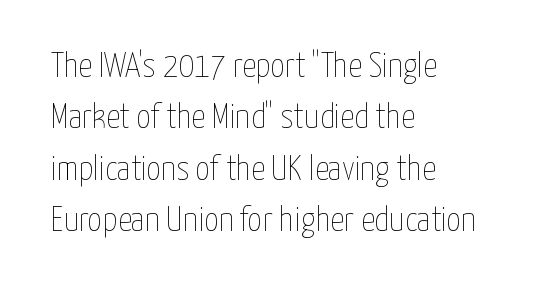
Reading down the block, your eye returns to a fixed left position each line. These lines are rendered in a variable-pitch font. One glance says typical: line gaps are just what's usual. Is the type heavy? It reads as light-to-regular instead. Is the letter spacing exaggerated? No — it looks like the ordinary default. The font's upright variant was chosen for this text.
